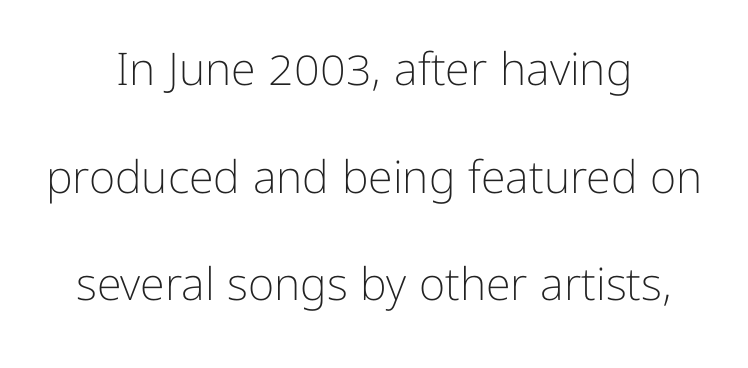
The image shows 45 px light sans-serif type, upright; set centered, loose line spacing (2.39x), normal letter spacing, not underlined; low stroke contrast and a medium x-height.
